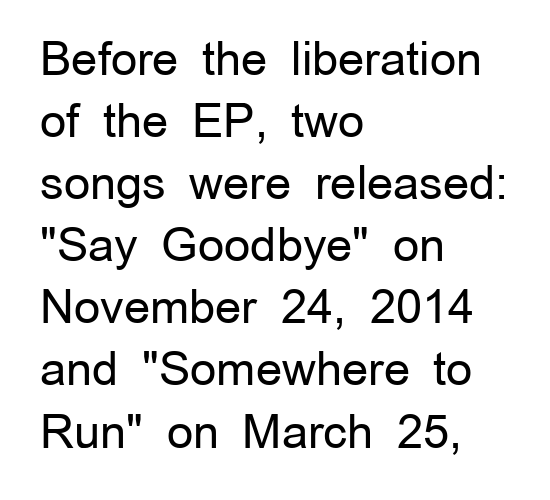
{"serif": "no", "italic": "no", "bold": "no", "weight": "regular", "width": "normal", "stroke_contrast": "low", "x_height": "medium", "monospaced": "no", "underline": "no", "align": "left", "line_spacing": "normal", "line_spacing_ratio": 1.35, "letter_spacing": "normal", "letter_spacing_em": 0.0, "glyph_px": 46}
